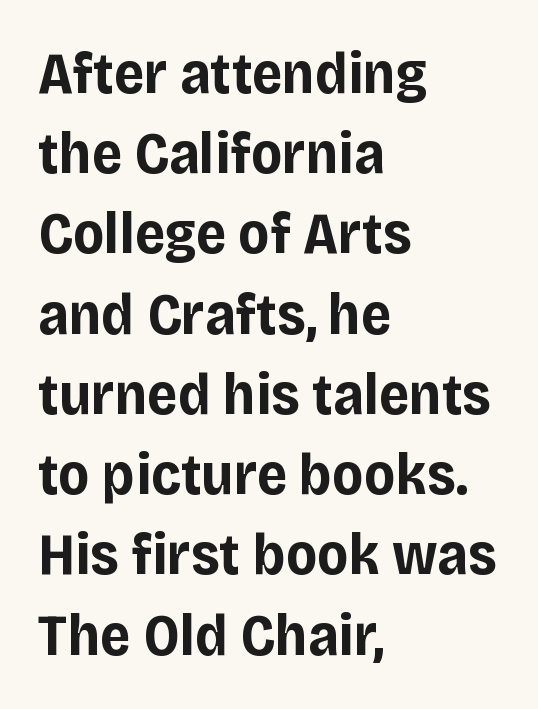
Q: Is the text bold? A: Yes.
Q: Is the text italic (slanted)? A: No, it is upright.
Q: Is the typeface a serif or a sans-serif typeface? A: Sans-serif.
Q: Is the text underlined? A: No.
Q: How is the paragraph aligned? A: Left-aligned.
Q: Is the spacing between letters normal or unusually wide? A: Normal.
Q: Is the spacing between lines tight, normal or loose? A: Normal.
Q: Width (condensed, normal, or wide)? A: Normal.
Q: Stroke contrast? A: Low.
Q: x-height? A: Large.
Q: Monospaced? A: No.
